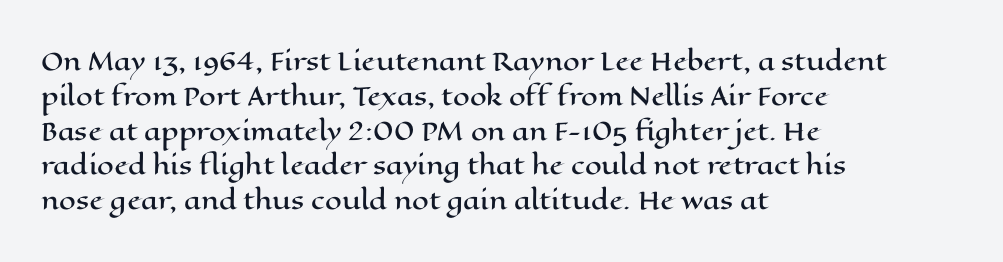
Q: Is the text italic (slanted)? A: No, it is upright.
Q: Is the text underlined? A: No.
Q: How is the paragraph aligned? A: Left-aligned.
Q: Is the spacing between letters normal or unusually wide? A: Normal.
Q: Is the spacing between lines tight, normal or loose? A: Normal.
